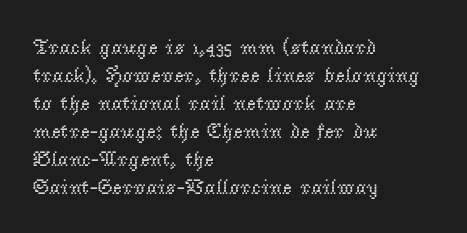
The paragraph has a hard left edge and a soft right edge. Rows of type keep a routine distance in the vertical direction. The letters sit at their default tracking, neither squeezed nor spread. Posture: vertical.
